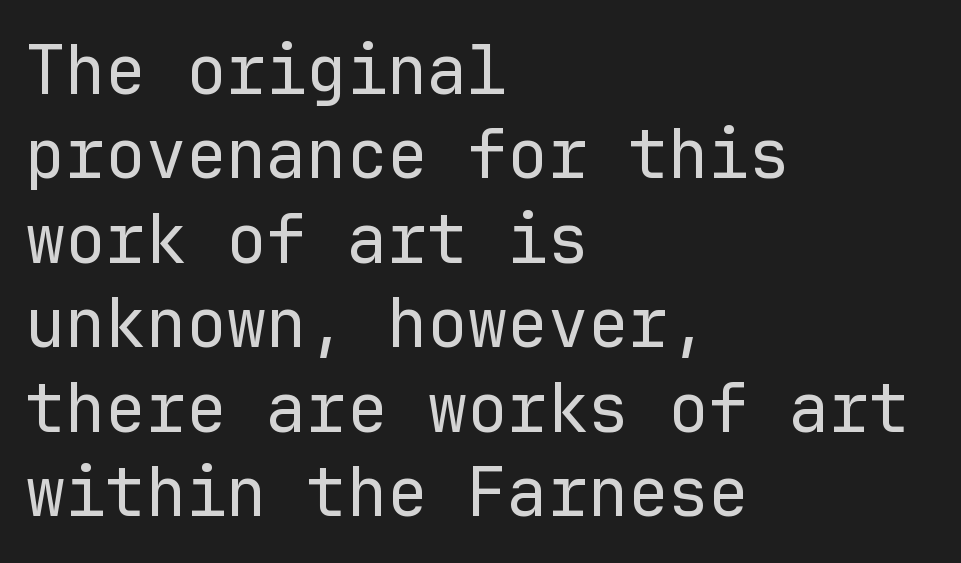
Q: Is the text bold? A: No.
Q: Is the text italic (slanted)? A: No, it is upright.
Q: Is the typeface a serif or a sans-serif typeface? A: Sans-serif.
Q: Is the text underlined? A: No.
Q: How is the paragraph aligned? A: Left-aligned.
Q: Is the spacing between letters normal or unusually wide? A: Normal.
Q: Is the spacing between lines tight, normal or loose? A: Normal.
Q: Width (condensed, normal, or wide)? A: Normal.
Q: Stroke contrast? A: Low.
Q: x-height? A: Medium.
Q: Monospaced? A: Yes.
